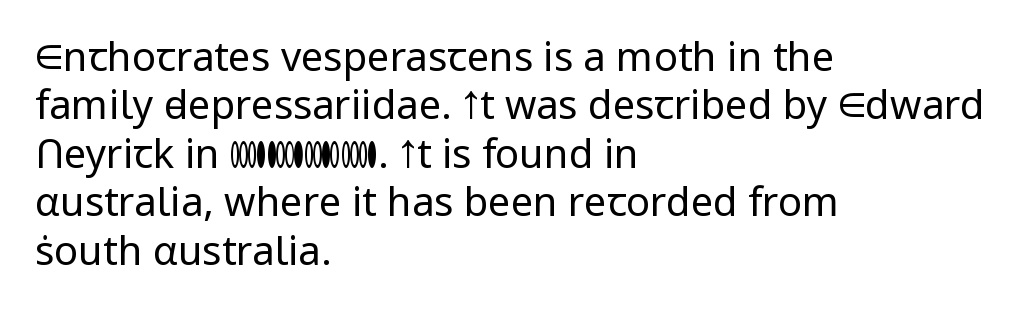
The specimen omits any rule beneath the text block's lines. Quick note: not italic, upright. Teacher's note: observe the even left margin — that is flush-left alignment. You can tell from the bare stems that sans-serif type was used. Character widths vary here, with narrow letters taking less room than wide ones.
